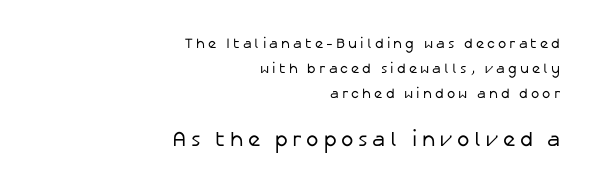
The image shows 21 px text type, upright; set right-aligned, line spacing 1.8x, unusually wide letter spacing (+0.22 em), not underlined; the second (bottom) block is 1.5x larger.
